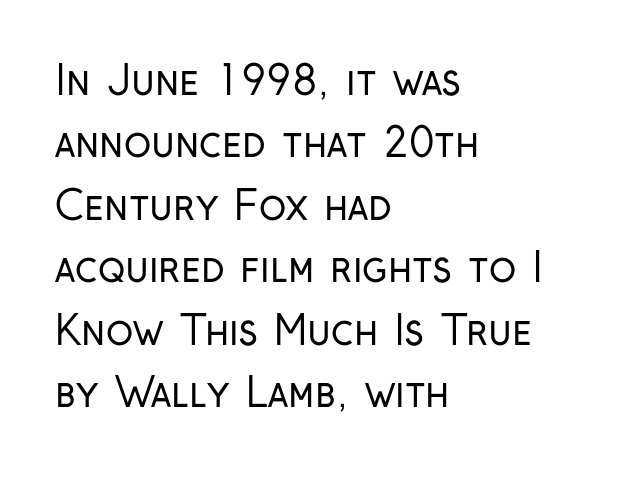
The rendering uses a moderate line-height, typical for paragraphs. The passage is arranged the way most books set body copy — flush left. Vertical strokes here are truly vertical. Note: no serifs on the glyphs. Underlining? Definitely not there.
